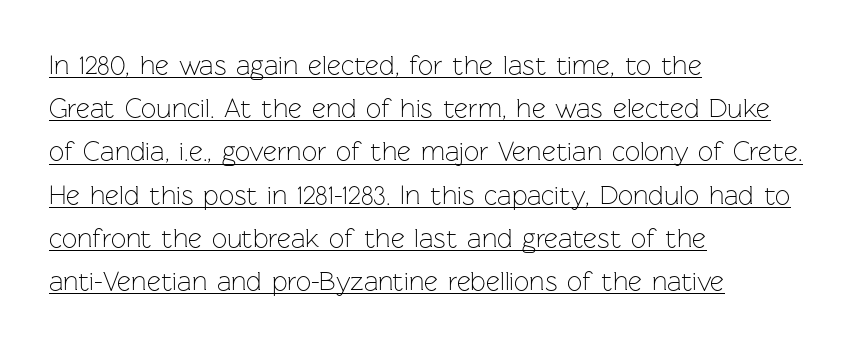
{"italic": "no", "bold": "no", "underline": "yes", "align": "left", "line_spacing": "normal", "line_spacing_ratio": 1.6, "letter_spacing": "normal", "letter_spacing_em": 0.0, "glyph_px": 27}
